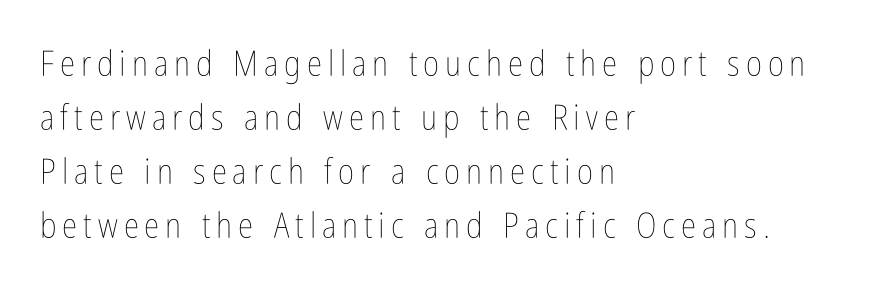
A quiet, ordinary-to-light weight characterises the typeface. Proportional: the letters do not fall into vertical columns. Quick note: interline space is typical. The words here are not underlined. The rendering anchors every line to the left-hand side.
